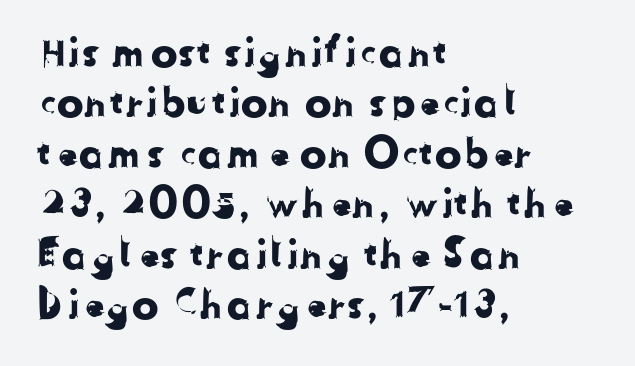
{"serif": "no", "width": "normal", "stroke_contrast": "low", "x_height": "medium", "monospaced": "no", "underline": "no", "align": "left", "line_spacing": "normal", "line_spacing_ratio": 1.26, "letter_spacing": "normal", "letter_spacing_em": 0.0, "glyph_px": 40}
